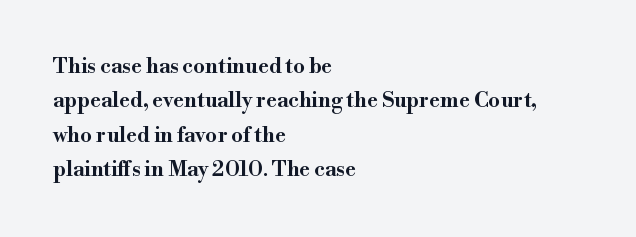
{"italic": "no", "underline": "no", "align": "left", "line_spacing": "normal", "line_spacing_ratio": 1.64, "letter_spacing": "normal", "letter_spacing_em": 0.0, "glyph_px": 21}
